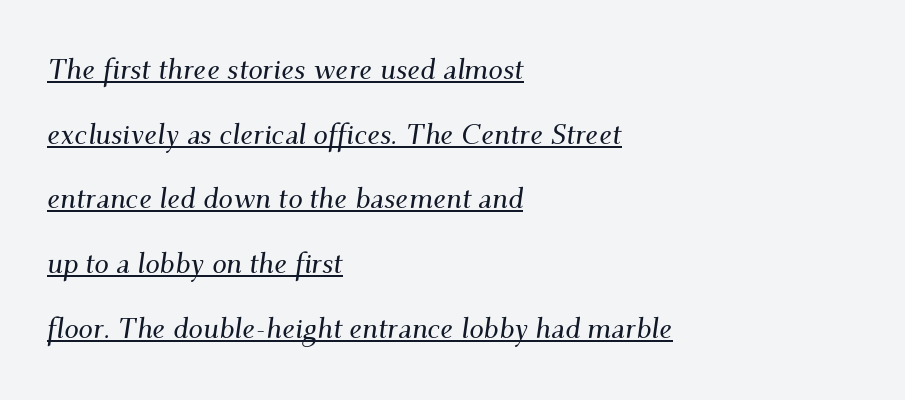
The passage shown is typed in a proportional face where columns would drift. You can tell it's italic because the verticals aren't actually vertical. Leading is clearly above the norm, producing a sparse column. The sample's only ornament is a line tracing under the words. The letterforms sit shoulder to shoulder at normal distance.
